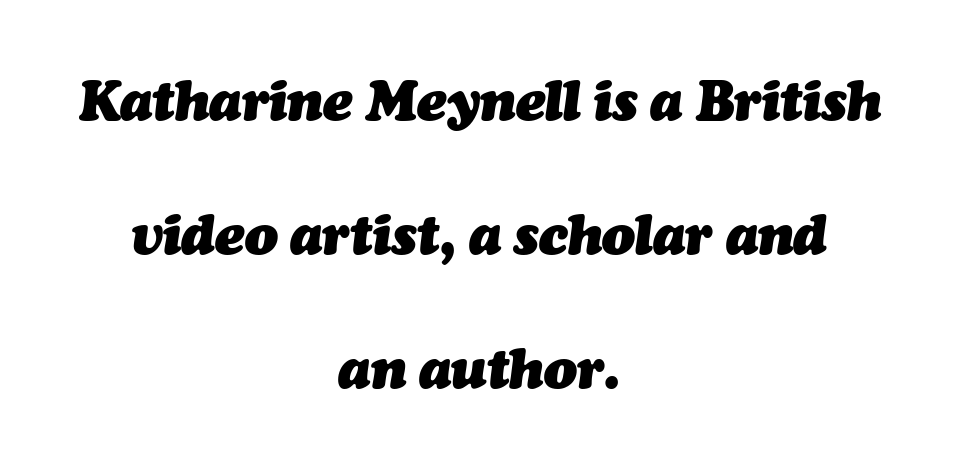
Notice how the passage keeps no hard edge, just a central spine. Looking at the ascenders, they clearly lean. Glance below the letters and you will spot only blank space. Caption: bold face, heavy strokes. If you measured baseline to baseline, you'd find a long distance. The type is set solid horizontally, with unmodified tracking.
